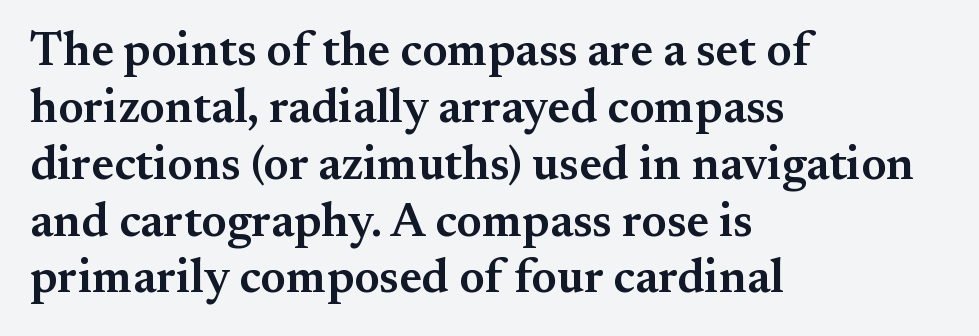
Font category for this specimen: serif. Typographic density is moderately raised because the face is semibold. Is the block centered? No — it sits flush against the left margin. Words float on clear page, feet unadorned. Think of a printed novel: that variable character pitch is what you see here. Designer's note — italics off, roman on.
